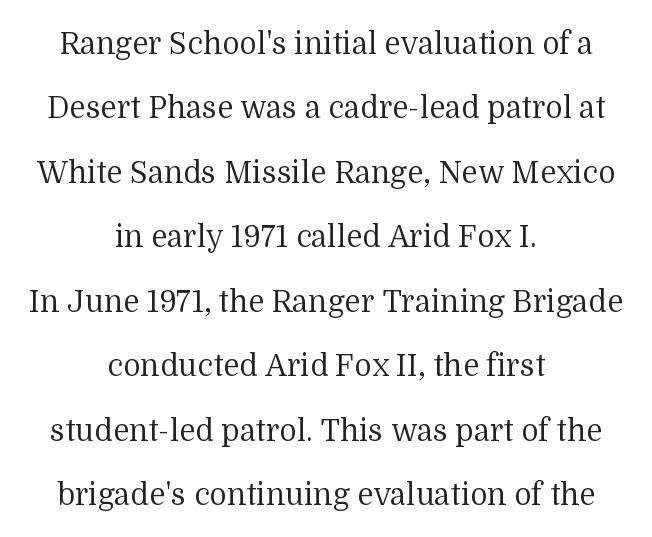
{"serif": "yes", "italic": "no", "bold": "no", "weight": "regular", "width": "normal", "stroke_contrast": "medium", "x_height": "medium", "monospaced": "no", "underline": "no", "align": "center", "line_spacing": "loose", "line_spacing_ratio": 2.15, "letter_spacing": "normal", "letter_spacing_em": 0.0, "glyph_px": 30}
